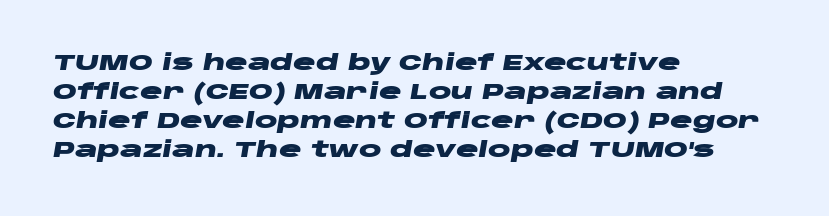
Summary of vertical rhythm: regular, with standard interline spacing. The face used here has the dense, thick strokes of a bold. These lines were composed using italics. Check under the words: just untouched page. The tracking reads as untouched default to a designer's eye. Casual observation: everything's shoved over to the left.
